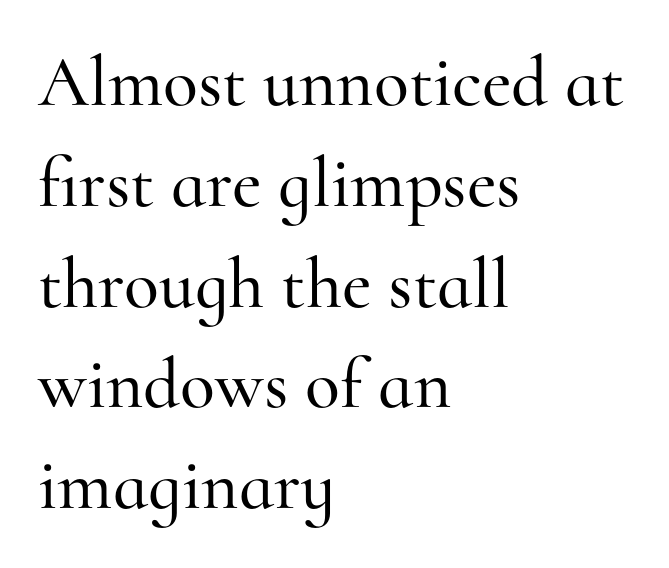
The image shows 72 px serif type, upright; set left-aligned, normal line spacing (1.4x), normal letter spacing, not underlined; high stroke contrast and a small x-height.
